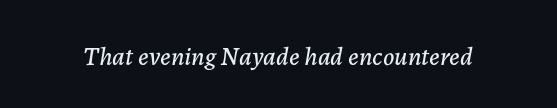
{"italic": "yes", "lean": "right", "slant_degrees": 7, "underline": "no", "letter_spacing": "normal", "letter_spacing_em": 0.0, "glyph_px": 26}
